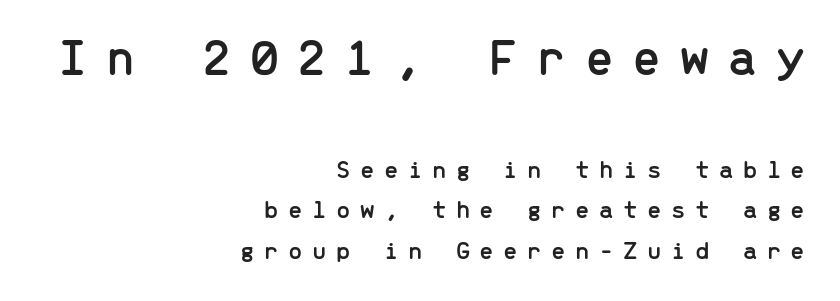
{"serif": "no", "italic": "no", "width": "normal", "stroke_contrast": "low", "x_height": "medium", "monospaced": "yes", "underline": "no", "align": "right", "line_spacing": "normal", "line_spacing_ratio": 1.56, "letter_spacing": "wide", "letter_spacing_em": 0.36, "larger_block": "first", "size_ratio": 2.0, "glyph_px": 52}
